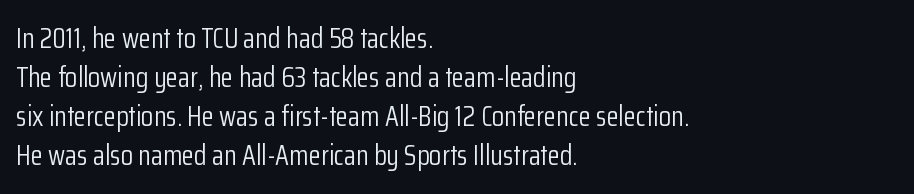
The image shows 28 px light, condensed sans-serif type, upright; set left-aligned, normal line spacing (1.39x), normal letter spacing, not underlined; low stroke contrast and a medium x-height.
